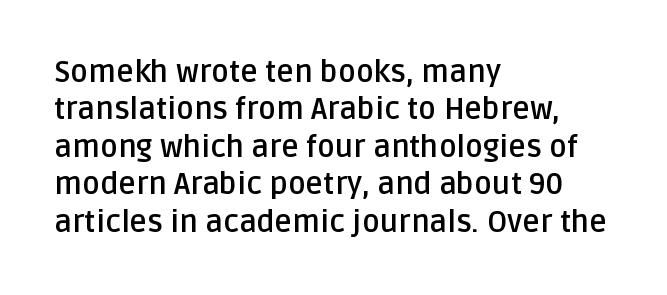
Notice how the passage keeps a crisp vertical edge on the left only. The designer went with a sans here, leaving each stem footless. Leading matches the norm, producing a regular column. Vertical strokes here are truly vertical. Characters follow at the spacing the type designer built in. Does the weight exceed regular? Yes, all the way to bold.
